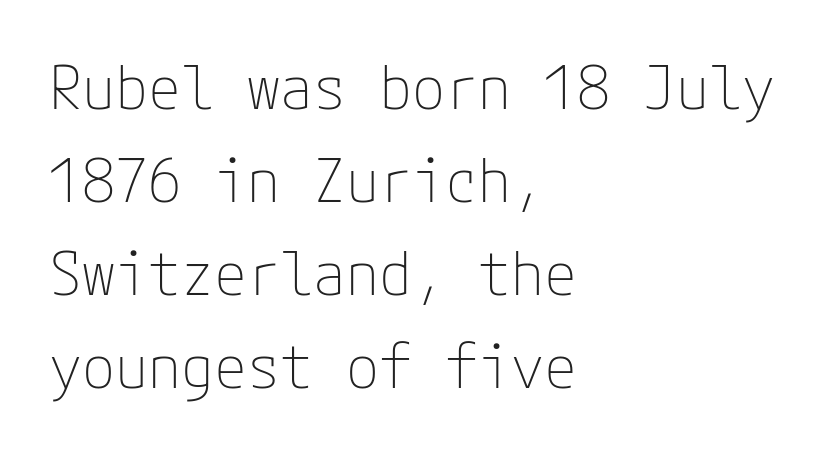
The image shows 60 px thin sans-serif type, upright; set left-aligned, normal line spacing (1.55x), normal letter spacing, not underlined; low stroke contrast and a medium x-height.
